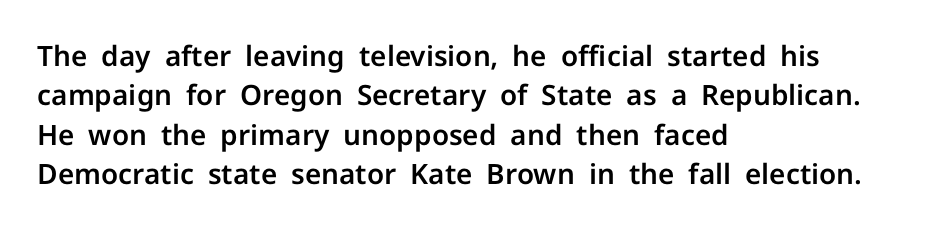
{"serif": "no", "italic": "no", "width": "normal", "stroke_contrast": "low", "x_height": "medium", "monospaced": "no", "underline": "no", "align": "left", "line_spacing": "normal", "line_spacing_ratio": 1.41, "letter_spacing": "normal", "letter_spacing_em": 0.0, "glyph_px": 28}
